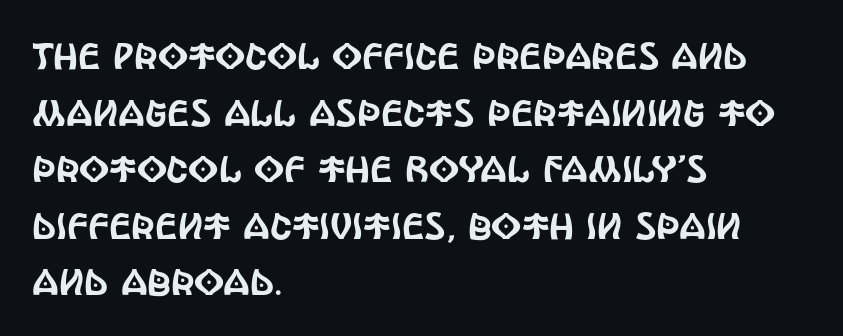
Q: Is the text italic (slanted)? A: No, it is upright.
Q: Is the typeface a serif or a sans-serif typeface? A: Sans-serif.
Q: Is the text underlined? A: No.
Q: How is the paragraph aligned? A: Left-aligned.
Q: Is the spacing between letters normal or unusually wide? A: Normal.
Q: Is the spacing between lines tight, normal or loose? A: Normal.
Q: Width (condensed, normal, or wide)? A: Condensed.
Q: x-height? A: Large.
Q: Monospaced? A: No.
